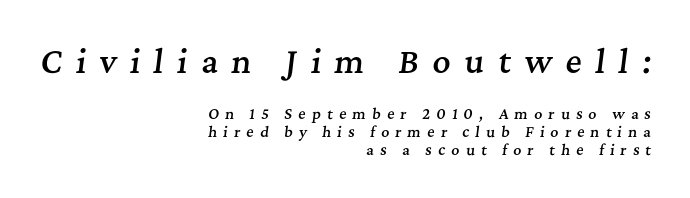
{"serif": "yes", "italic": "yes", "lean": "right", "slant_degrees": 7, "bold": "semi", "weight": "semibold", "width": "normal", "stroke_contrast": "medium", "x_height": "medium", "monospaced": "no", "underline": "no", "align": "right", "line_spacing": "normal", "line_spacing_ratio": 1.29, "letter_spacing": "wide", "letter_spacing_em": 0.44, "larger_block": "first", "size_ratio": 2.21, "glyph_px": 31}
